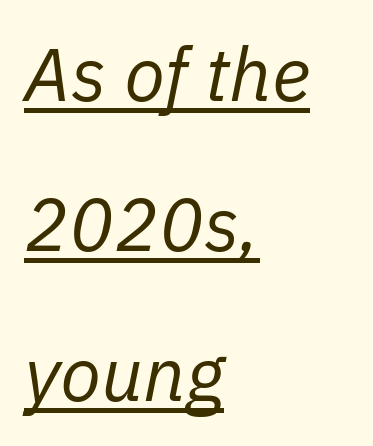
{"italic": "yes", "lean": "right", "slant_degrees": 11, "bold": "no", "weight": "regular", "width": "normal", "stroke_contrast": "low", "x_height": "medium", "monospaced": "no", "underline": "yes", "align": "left", "line_spacing": "loose", "line_spacing_ratio": 2.0, "letter_spacing": "normal", "letter_spacing_em": 0.0, "glyph_px": 75}
